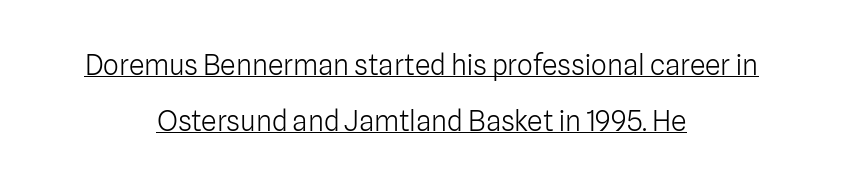
The image shows 28 px light sans-serif type, upright; set centered, loose line spacing (1.99x), normal letter spacing, underlined; low stroke contrast and a medium x-height.
